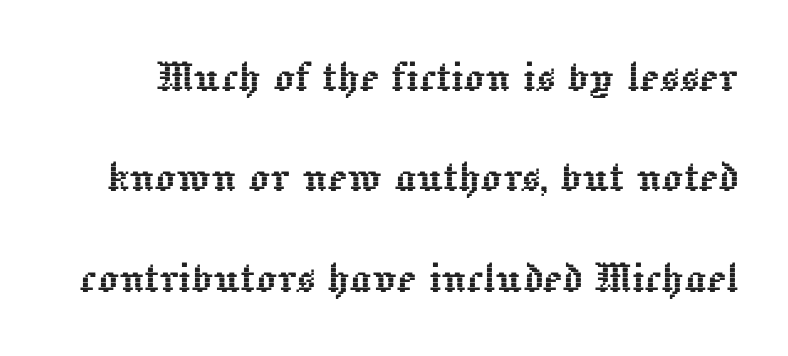
The image shows 52 px text type, upright; set loose line spacing (1.93x), normal letter spacing, not underlined; a medium x-height.
